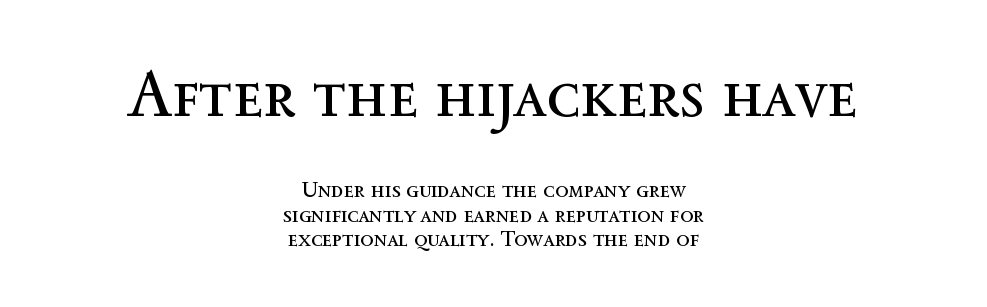
{"italic": "no", "bold": "no", "weight": "regular", "width": "normal", "x_height": "medium", "monospaced": "no", "underline": "no", "align": "center", "line_spacing": "tight", "line_spacing_ratio": 1.1, "letter_spacing": "normal", "letter_spacing_em": 0.0, "larger_block": "first", "size_ratio": 2.95, "glyph_px": 65}
